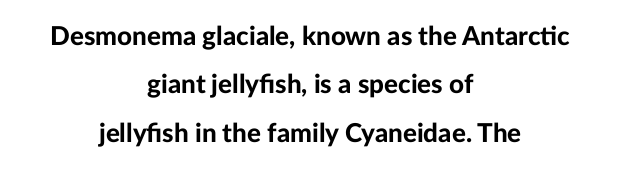
Letter spacing: default. The font's upright variant was chosen for this text. Visually the block forms a symmetrical silhouette, jagged on both flanks. You'd pick this weight for a headline — it's a proper bold.
